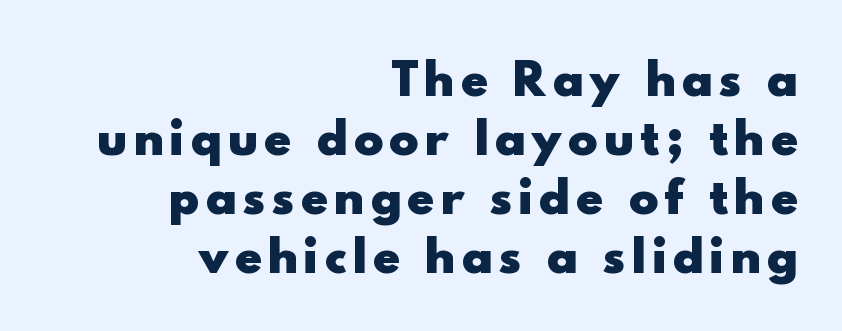
The image shows 44 px heavy sans-serif type, upright; set right-aligned, normal line spacing (1.34x), not underlined; a small x-height.
